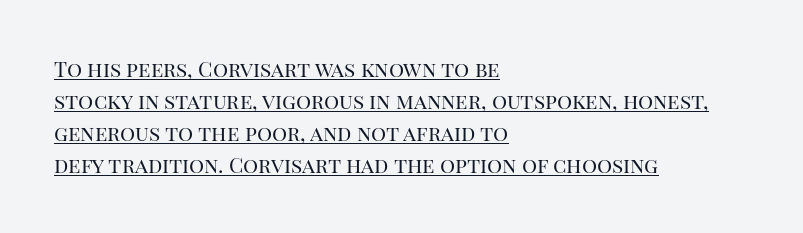
Each new line begins a customary step beneath the previous one. Weight: regular or lighter. The axis of the letterforms is exactly vertical. The text block is weighted toward the left margin, trailing off unevenly rightward. Does a line run under the words? Yes, clearly.
